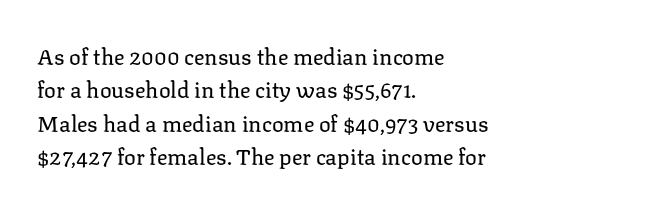
Q: Is the text bold? A: No.
Q: Is the text italic (slanted)? A: No, it is upright.
Q: Is the text underlined? A: No.
Q: How is the paragraph aligned? A: Left-aligned.
Q: Is the spacing between letters normal or unusually wide? A: Normal.
Q: Is the spacing between lines tight, normal or loose? A: Normal.
